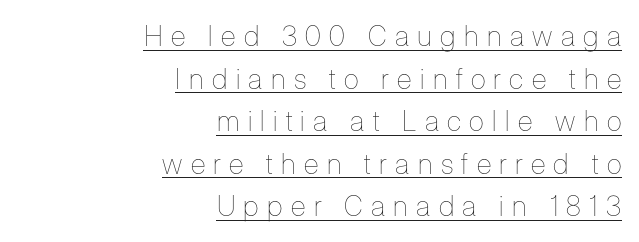
{"italic": "no", "bold": "no", "weight": "thin", "width": "condensed", "stroke_contrast": "low", "x_height": "medium", "monospaced": "no", "underline": "yes", "align": "right", "line_spacing": "normal", "line_spacing_ratio": 1.52, "letter_spacing": "wide", "letter_spacing_em": 0.3, "glyph_px": 28}
